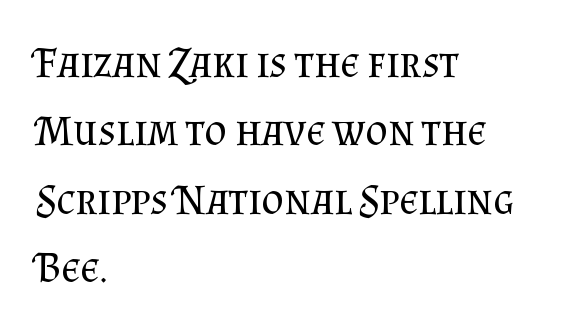
{"serif": "yes", "italic": "no", "bold": "no", "weight": "regular", "width": "normal", "stroke_contrast": "medium", "x_height": "small", "monospaced": "no", "underline": "no", "align": "left", "line_spacing": "normal", "line_spacing_ratio": 1.59, "letter_spacing": "normal", "letter_spacing_em": 0.0, "glyph_px": 43}
